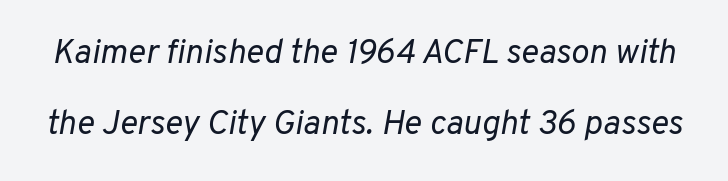
The string is rendered with underlining switched off. Is the stroke heavy? The answer is a plain regular-or-lighter. This rendering leaves character spacing at its baseline value. Each new line begins a long way beneath the previous one. The rendering applies a slant to the glyphs. Do the characters align in a grid? No, the font is proportional.
